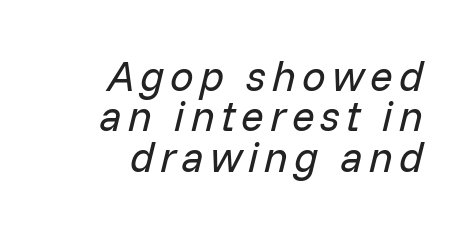
Each line ends at the same right margin while the left side varies. The cut favours lightness, reaching ordinary text weight at its darkest. Summary of vertical rhythm: compact, with narrow interline spacing. Nobody drew a line under any word here. Characters are canted at an angle relative to the baseline's perpendicular.
